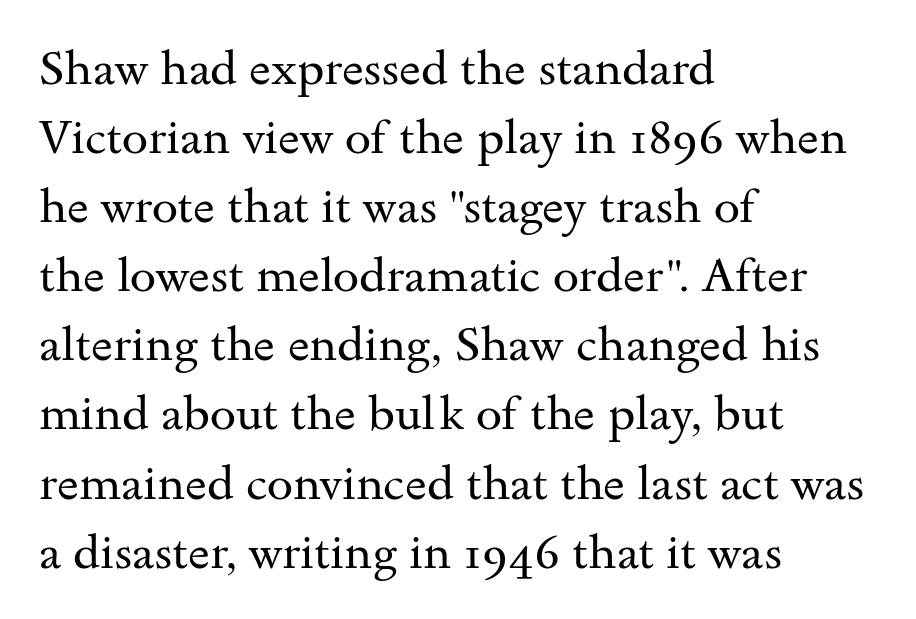
Evenly set lines give the paragraph a standard silhouette. Between one letter and the next there's only the usual sliver of space. The rendering shows small feet on the letterforms — a serif design. A bare baseline throughout the passage.
